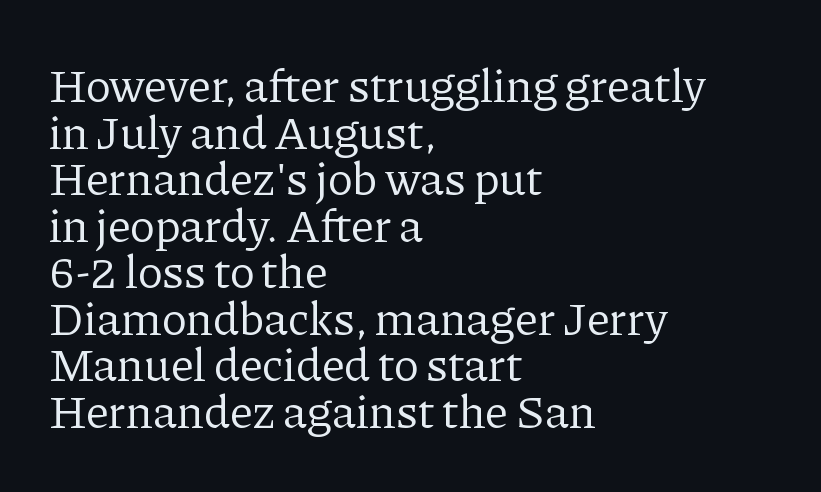
The image shows 47 px regular-weight serif type, upright; set left-aligned, tight line spacing (0.99x), normal letter spacing, not underlined; low stroke contrast and a medium x-height.
